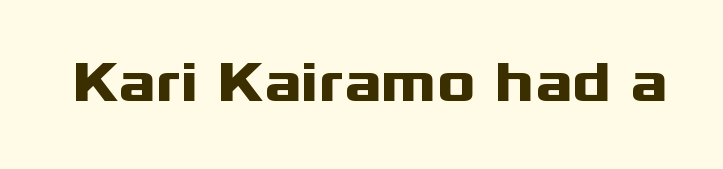
The image shows 58 px heavy, wide sans-serif type, upright; set normal letter spacing, not underlined; medium stroke contrast and a medium x-height.
